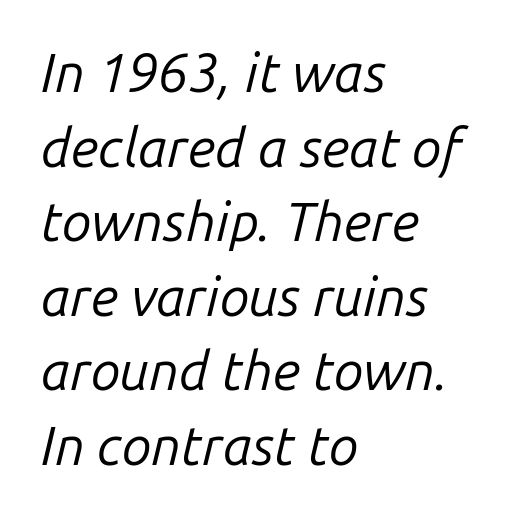
Nobody touched the tracking dial on this one. The rag falls on the right side of this text block. Anything drawn beneath the words? Only blank space. Think standard paragraph weight, or any step lighter than that. Would a proofreader flag this as italicized? Yes. Interline gaps are of average width in this sample.
